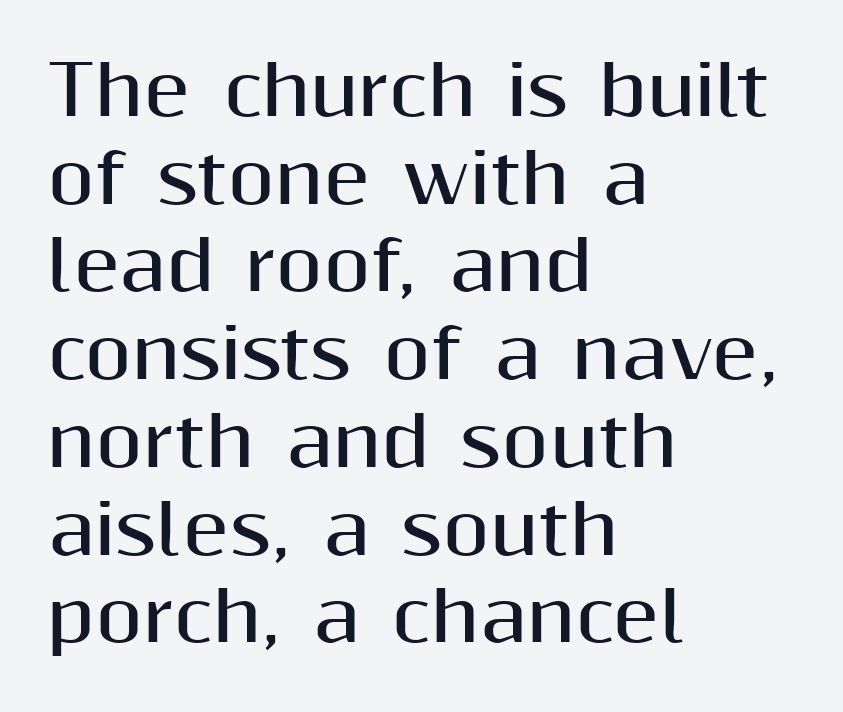
Q: Is the text bold? A: Yes.
Q: Is the text italic (slanted)? A: No, it is upright.
Q: Is the typeface a serif or a sans-serif typeface? A: Sans-serif.
Q: Is the text underlined? A: No.
Q: How is the paragraph aligned? A: Left-aligned.
Q: Is the spacing between letters normal or unusually wide? A: Normal.
Q: Is the spacing between lines tight, normal or loose? A: Normal.
Q: Width (condensed, normal, or wide)? A: Normal.
Q: Stroke contrast? A: Medium.
Q: x-height? A: Medium.
Q: Monospaced? A: No.
